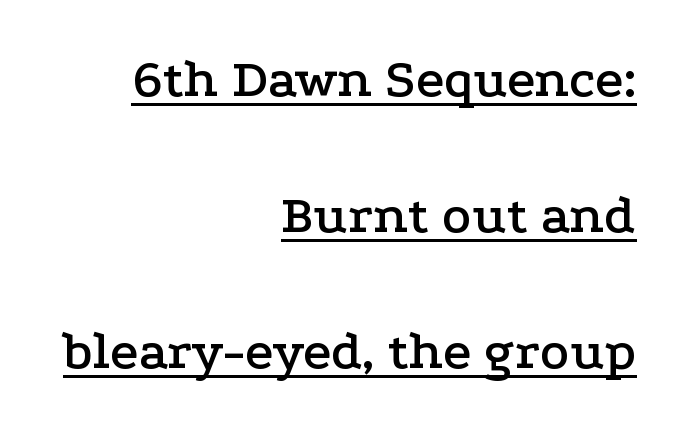
Q: Is the text italic (slanted)? A: No, it is upright.
Q: Is the typeface a serif or a sans-serif typeface? A: Serif.
Q: Is the text underlined? A: Yes.
Q: How is the paragraph aligned? A: Right-aligned.
Q: Is the spacing between letters normal or unusually wide? A: Normal.
Q: Is the spacing between lines tight, normal or loose? A: Loose.
Q: Width (condensed, normal, or wide)? A: Wide.
Q: Stroke contrast? A: Low.
Q: x-height? A: Medium.
Q: Monospaced? A: No.
